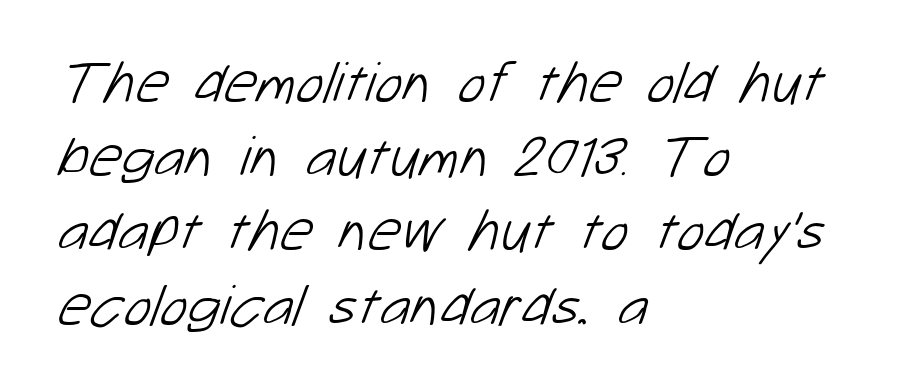
Horizontal alignment here is leftward, the default for most running prose. Bold? No — there's no thickening of the strokes. This block has exactly the height ordinary leading produces. The glyphs in this specimen are sans serif. The passage shown has conventional tracking throughout.
